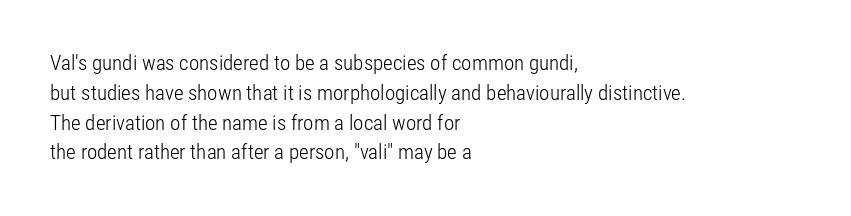
Q: Is the text bold? A: No.
Q: Is the text italic (slanted)? A: No, it is upright.
Q: Is the text underlined? A: No.
Q: How is the paragraph aligned? A: Left-aligned.
Q: Is the spacing between letters normal or unusually wide? A: Normal.
Q: Is the spacing between lines tight, normal or loose? A: Normal.
